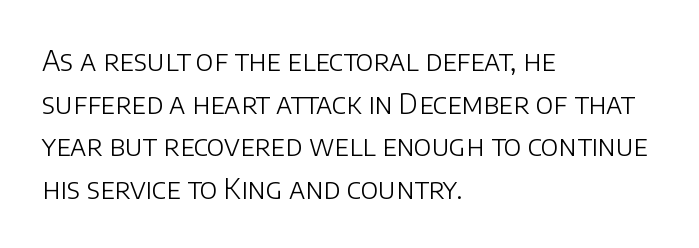
Letterform terminals end flat and unadorned throughout the passage. Posture: vertical. The rendering uses natural spacing where letterforms have individual widths. This reads as an unemphasized weight, regular at the heaviest.
